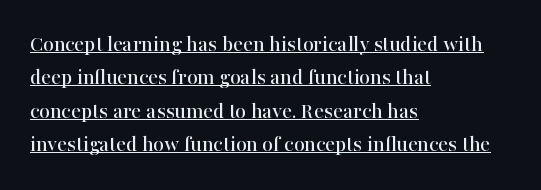
Q: Is the text italic (slanted)? A: No, it is upright.
Q: Is the text underlined? A: Yes.
Q: How is the paragraph aligned? A: Left-aligned.
Q: Is the spacing between letters normal or unusually wide? A: Normal.
Q: Is the spacing between lines tight, normal or loose? A: Normal.
